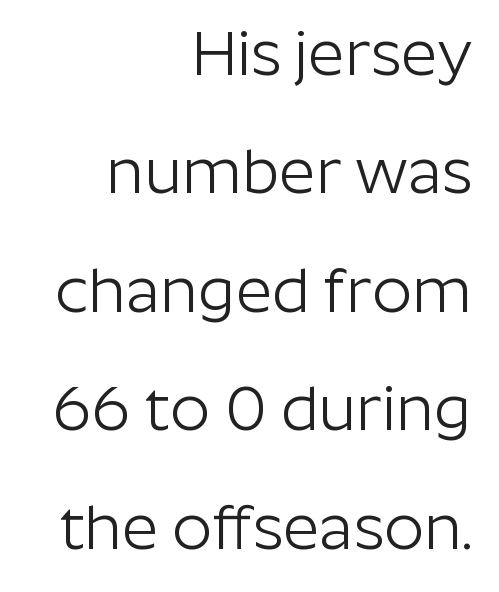
You can tell from the bare stems that sans-serif type was used. The strokes are not fattened; the text isn't bold. Bare-footed words on every line. The tracking reads as untouched default to a designer's eye. Leftover space on each line is placed entirely before the opening word.
